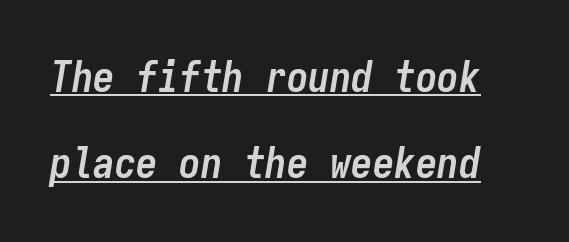
The image shows 43 px semibold, condensed type, italic (leaning right), monospaced; set loose line spacing (2.01x), normal letter spacing, underlined; low stroke contrast and a medium x-height.
